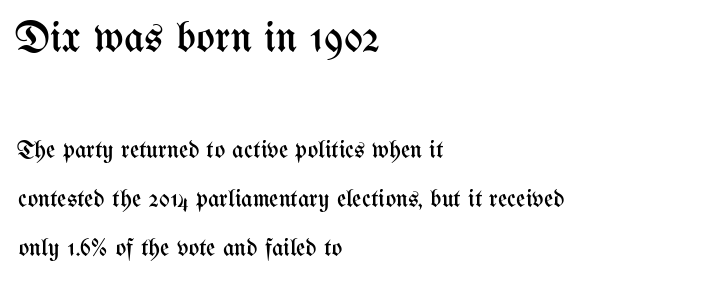
{"italic": "no", "bold": "no", "weight": "regular", "width": "condensed", "stroke_contrast": "medium", "x_height": "medium", "monospaced": "no", "underline": "no", "align": "left", "line_spacing": "loose", "line_spacing_ratio": 1.96, "letter_spacing": "normal", "letter_spacing_em": 0.0, "larger_block": "first", "size_ratio": 1.76, "glyph_px": 44}
